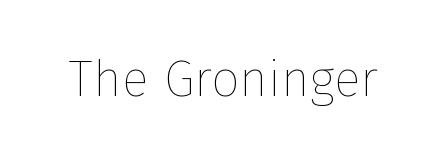
The image shows 50 px thin type, upright; set normal letter spacing, not underlined; low stroke contrast and a medium x-height.
